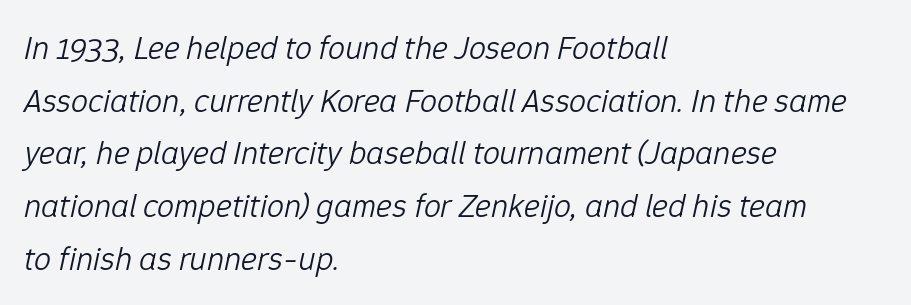
The image shows 34 px light type, italic (leaning right); set left-aligned, normal line spacing (1.55x), normal letter spacing, not underlined; low stroke contrast and a medium x-height.
